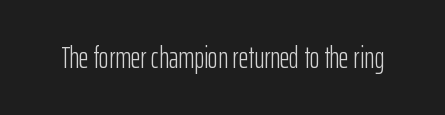
Think of a printed novel: that variable character pitch is what you see here. Italic: no, the glyphs are upright roman. The specimen omits any rule beneath the text block's lines. Compared with a typical body face, this is equally light or lighter still.
